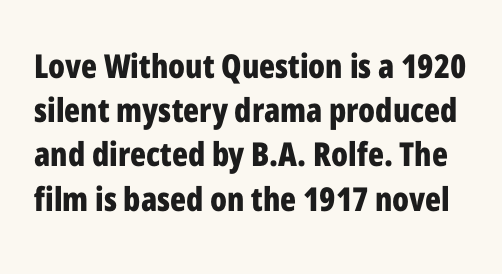
Quick note: underline off. Caption: bold face, heavy strokes. Rendered with straight, roman letterforms. Are there feet on the stems? There aren't — it's a sans.
